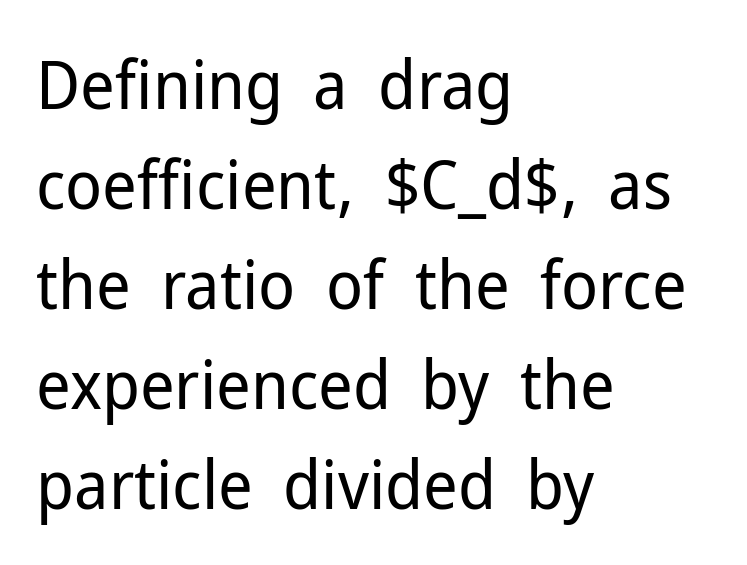
{"serif": "no", "italic": "no", "bold": "no", "weight": "regular", "width": "normal", "stroke_contrast": "low", "x_height": "medium", "monospaced": "no", "underline": "no", "align": "left", "line_spacing": "normal", "line_spacing_ratio": 1.47, "letter_spacing": "normal", "letter_spacing_em": 0.0, "glyph_px": 68}
